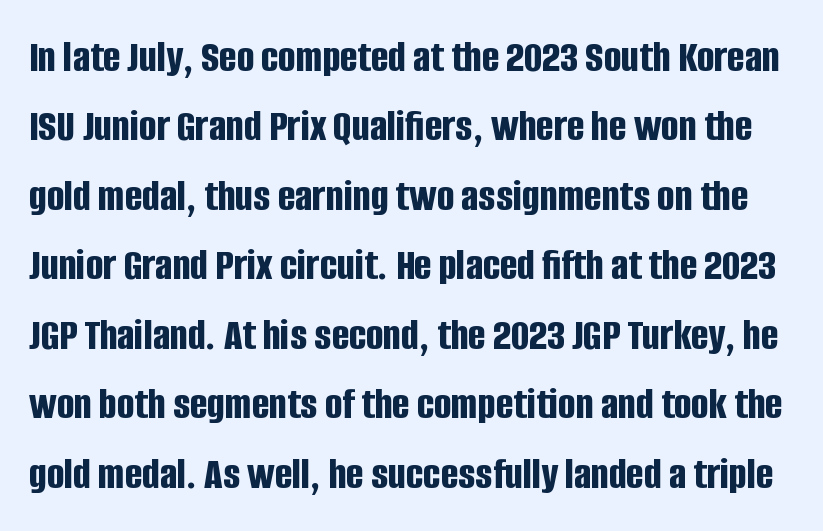
Grotesque or geometric, the face here clearly has no serifs. The lines sit at an ordinary, default distance from one another. Do the letters lean? They stand straight. Glyph-to-glyph distance matches everyday printed text. Every letter is thick-stroked: bold, no question. The strip under each line holds only bare page.
